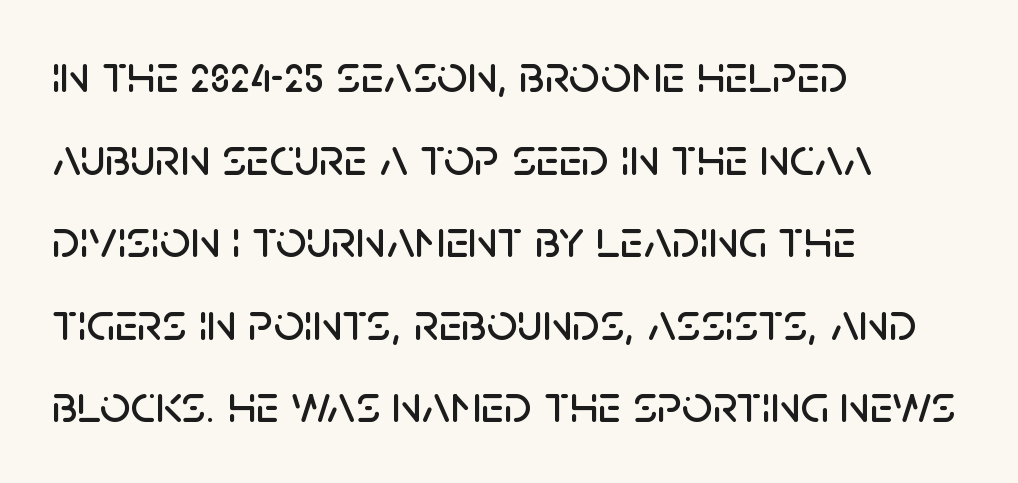
Q: Is the text italic (slanted)? A: No, it is upright.
Q: Is the typeface a serif or a sans-serif typeface? A: Sans-serif.
Q: Is the text underlined? A: No.
Q: How is the paragraph aligned? A: Left-aligned.
Q: Is the spacing between letters normal or unusually wide? A: Normal.
Q: Is the spacing between lines tight, normal or loose? A: Normal.
Q: Width (condensed, normal, or wide)? A: Normal.
Q: Stroke contrast? A: Low.
Q: x-height? A: Large.
Q: Monospaced? A: No.
